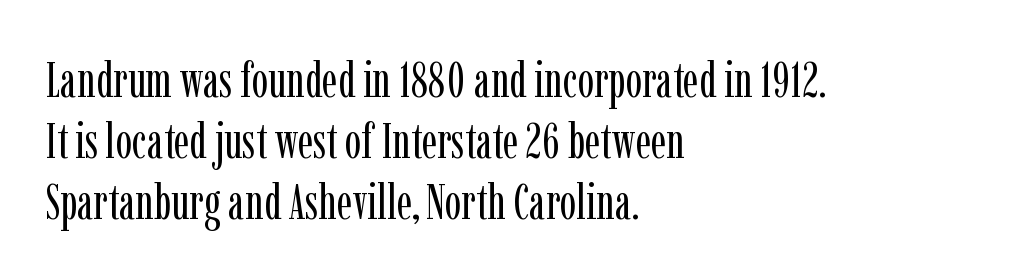
Q: Is the text bold? A: No.
Q: Is the text italic (slanted)? A: No, it is upright.
Q: Is the typeface a serif or a sans-serif typeface? A: Serif.
Q: Is the text underlined? A: No.
Q: How is the paragraph aligned? A: Left-aligned.
Q: Is the spacing between letters normal or unusually wide? A: Normal.
Q: Width (condensed, normal, or wide)? A: Condensed.
Q: Stroke contrast? A: Low.
Q: x-height? A: Medium.
Q: Monospaced? A: No.
